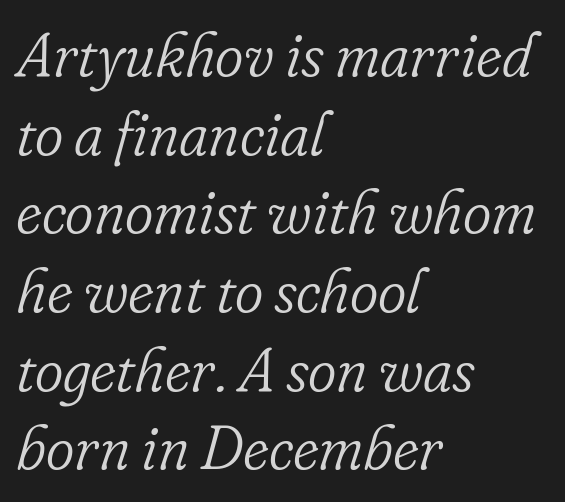
{"serif": "yes", "italic": "yes", "lean": "right", "slant_degrees": 16, "bold": "no", "weight": "light", "width": "normal", "stroke_contrast": "low", "x_height": "small", "monospaced": "no", "underline": "no", "align": "left", "line_spacing": "normal", "line_spacing_ratio": 1.29, "letter_spacing": "normal", "letter_spacing_em": 0.0, "glyph_px": 61}
